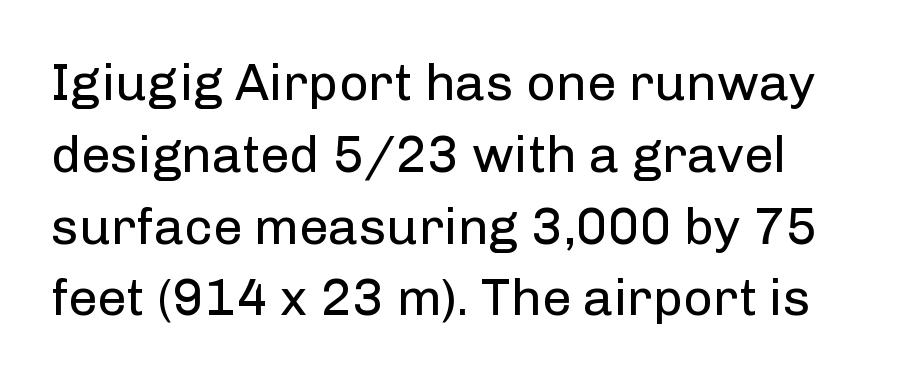
{"serif": "no", "italic": "no", "bold": "no", "weight": "regular", "width": "normal", "stroke_contrast": "low", "x_height": "medium", "monospaced": "no", "underline": "no", "line_spacing": "normal", "line_spacing_ratio": 1.38, "letter_spacing": "normal", "letter_spacing_em": 0.0, "glyph_px": 52}
